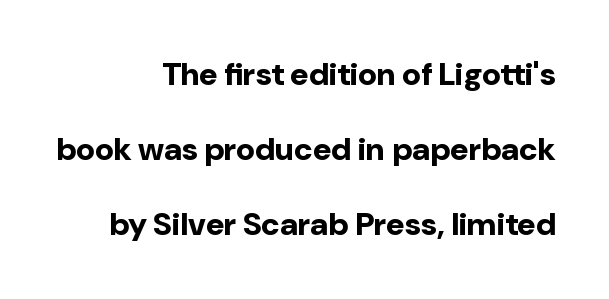
Notice how the passage keeps a crisp vertical edge on the right only. Varying glyph widths throughout — classic text-font behaviour. Look at the bottom of the vertical strokes: they stop flat, with no serifs. A typesetter would call this zero additional tracking. The baseline area is clear. Every stem runs plumb, perpendicular to the baseline.
